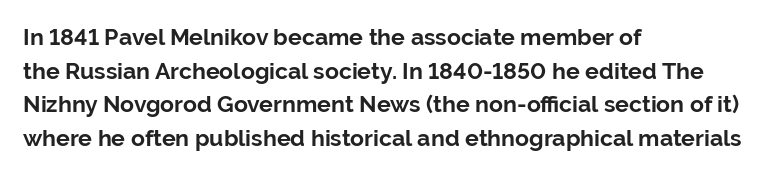
Q: Is the text bold? A: Yes.
Q: Is the text italic (slanted)? A: No, it is upright.
Q: Is the text underlined? A: No.
Q: How is the paragraph aligned? A: Left-aligned.
Q: Is the spacing between letters normal or unusually wide? A: Normal.
Q: Is the spacing between lines tight, normal or loose? A: Normal.
